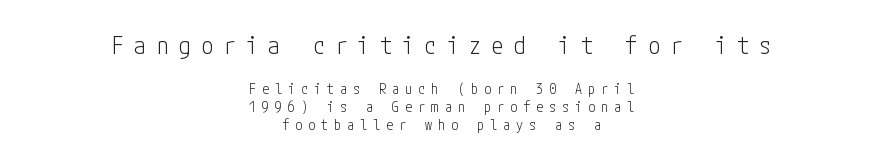
{"italic": "no", "bold": "no", "underline": "no", "align": "center", "line_spacing": "normal", "line_spacing_ratio": 1.29, "letter_spacing": "wide", "letter_spacing_em": 0.43, "larger_block": "first", "size_ratio": 1.71, "glyph_px": 24}
